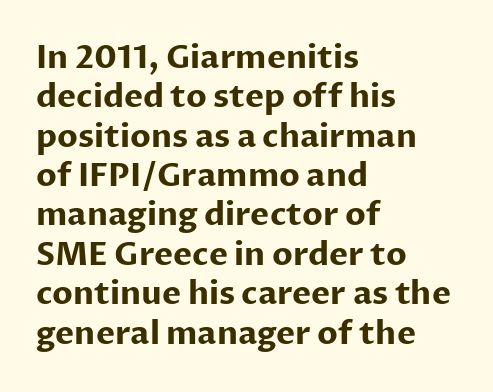
The image shows 32 px bold sans-serif type, upright; set left-aligned, line spacing 1.23x, normal letter spacing, not underlined; low stroke contrast and a medium x-height.
